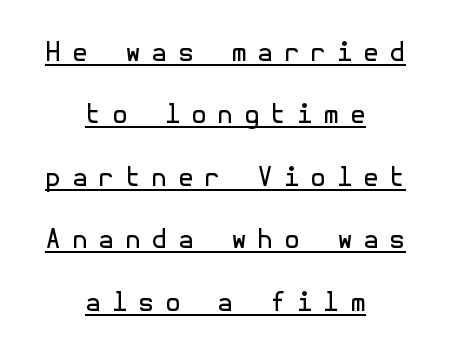
Interline gaps are noticeably wide in this sample. This is not heavy type; no bold has been used. The glyphs are accompanied by a horizontal stroke just below them. The lettering stays uniformly vertical, giving the passage a roman look. The rag falls on both sides of this text block equally. Does extra space separate the letters? Yes, quite a lot of it.
